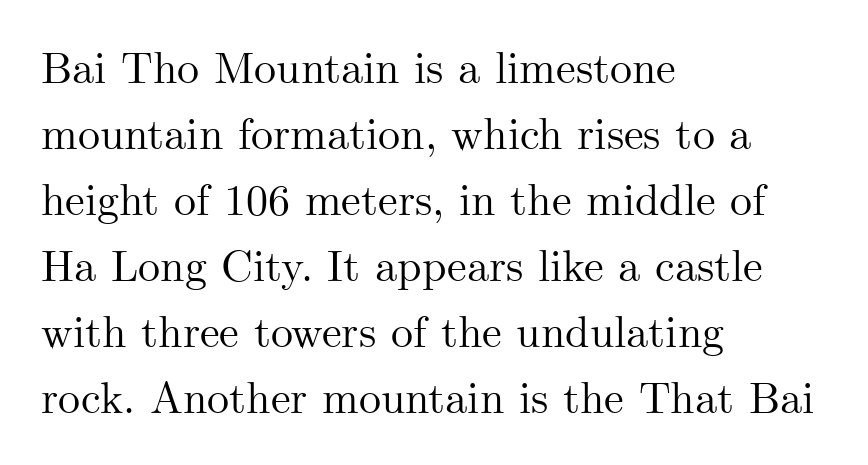
Q: Is the text italic (slanted)? A: No, it is upright.
Q: Is the typeface a serif or a sans-serif typeface? A: Serif.
Q: Is the text underlined? A: No.
Q: How is the paragraph aligned? A: Left-aligned.
Q: Is the spacing between letters normal or unusually wide? A: Normal.
Q: Is the spacing between lines tight, normal or loose? A: Normal.
Q: Width (condensed, normal, or wide)? A: Normal.
Q: Stroke contrast? A: Medium.
Q: x-height? A: Small.
Q: Monospaced? A: No.
